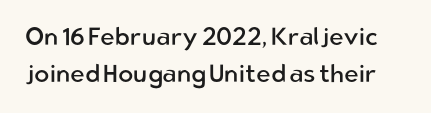
Style check: upright. Descenders are the only things crossing below the line. Stems here are at most as thick as an everyday book face. In terms of letterspacing, this is plain default setting. Vertical spacing — default.
